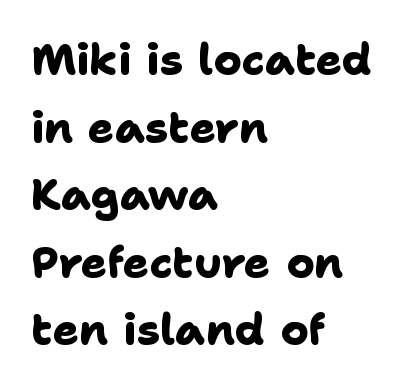
{"serif": "no", "bold": "yes", "weight": "heavy", "width": "normal", "stroke_contrast": "low", "x_height": "medium", "monospaced": "no", "underline": "no", "align": "left", "line_spacing": "normal", "line_spacing_ratio": 1.57, "letter_spacing": "normal", "letter_spacing_em": 0.0, "glyph_px": 43}
